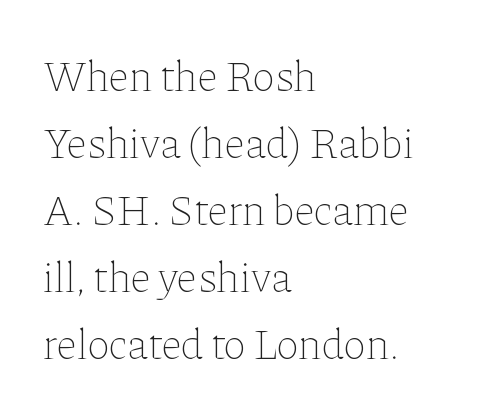
{"italic": "no", "bold": "no", "weight": "thin", "width": "normal", "stroke_contrast": "low", "x_height": "medium", "monospaced": "no", "underline": "no", "align": "left", "line_spacing": "normal", "line_spacing_ratio": 1.56, "letter_spacing": "normal", "letter_spacing_em": 0.0, "glyph_px": 43}
